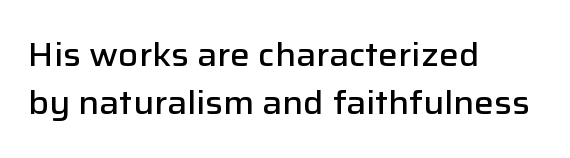
{"serif": "no", "italic": "no", "bold": "semi", "weight": "semibold", "width": "normal", "stroke_contrast": "low", "x_height": "medium", "monospaced": "no", "underline": "no", "align": "left", "line_spacing": "normal", "line_spacing_ratio": 1.46, "letter_spacing": "normal", "letter_spacing_em": 0.0, "glyph_px": 33}
